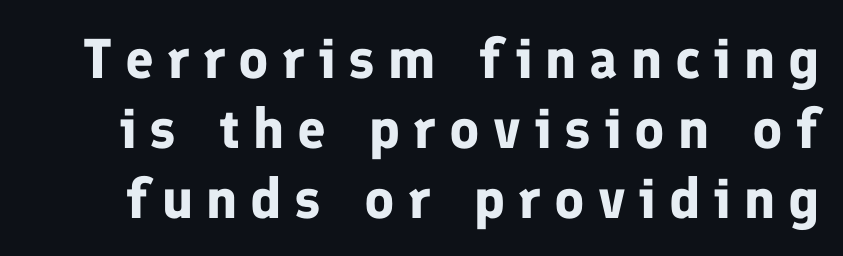
{"serif": "no", "italic": "no", "bold": "yes", "weight": "bold", "width": "normal", "stroke_contrast": "low", "x_height": "medium", "monospaced": "no", "underline": "no", "line_spacing": "normal", "line_spacing_ratio": 1.25, "letter_spacing": "wide", "letter_spacing_em": 0.23, "glyph_px": 56}
